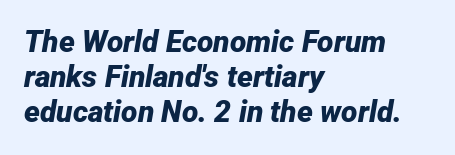
A classic flush-left, rag-right setting is used for this passage. This rendering leaves character spacing at its baseline value. It's the slanting kind of type. What weight is shown? A full bold with thick strokes. No word sits above an underline. Spacing verdict: proportional, widths tailored to each character.
